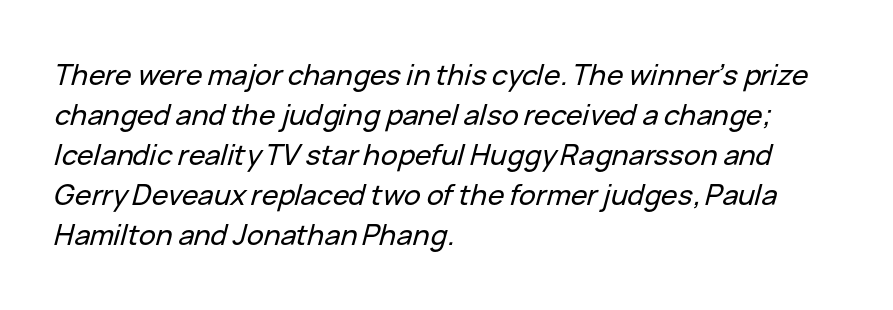
{"italic": "yes", "lean": "right", "slant_degrees": 15, "width": "normal", "stroke_contrast": "low", "x_height": "medium", "monospaced": "no", "underline": "no", "align": "left", "line_spacing": "normal", "line_spacing_ratio": 1.43, "letter_spacing": "normal", "letter_spacing_em": 0.0, "glyph_px": 28}
